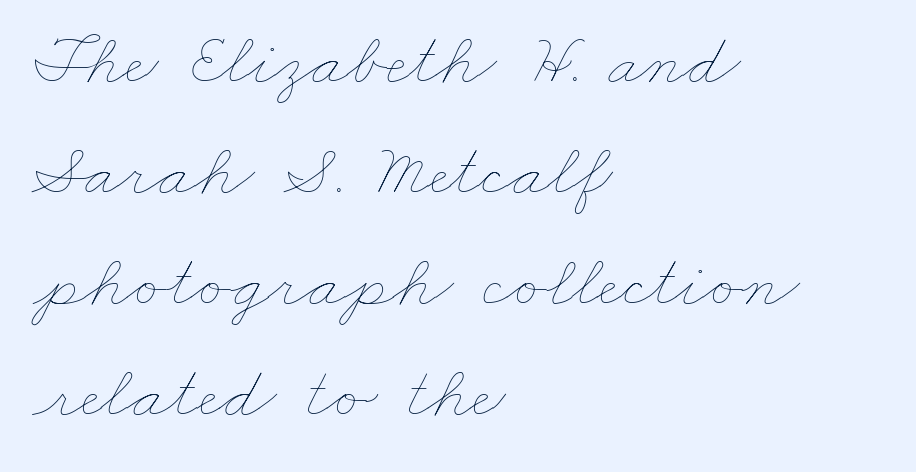
Q: Is the text bold? A: No.
Q: Is the text underlined? A: No.
Q: How is the paragraph aligned? A: Left-aligned.
Q: Is the spacing between letters normal or unusually wide? A: Normal.
Q: Is the spacing between lines tight, normal or loose? A: Normal.
Q: Width (condensed, normal, or wide)? A: Wide.
Q: Stroke contrast? A: Low.
Q: x-height? A: Small.
Q: Monospaced? A: No.
